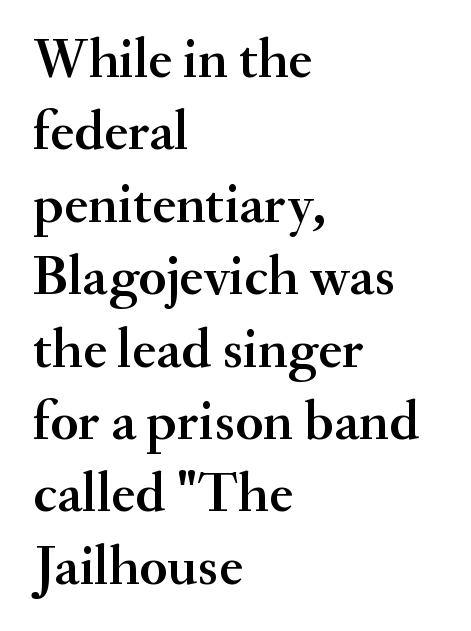
Characters follow at the spacing the type designer built in. Stroke terminals: seriffed. The passage shown is not underscored anywhere. Layout note: lines flush left. Looks like regular typesetting: each glyph gets only the width it needs.
